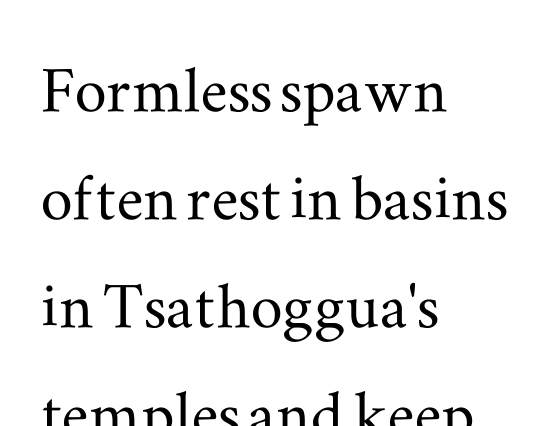
The image shows 80 px wide serif type, upright; set left-aligned, normal line spacing (1.35x), normal letter spacing, not underlined; medium stroke contrast and a small x-height.
